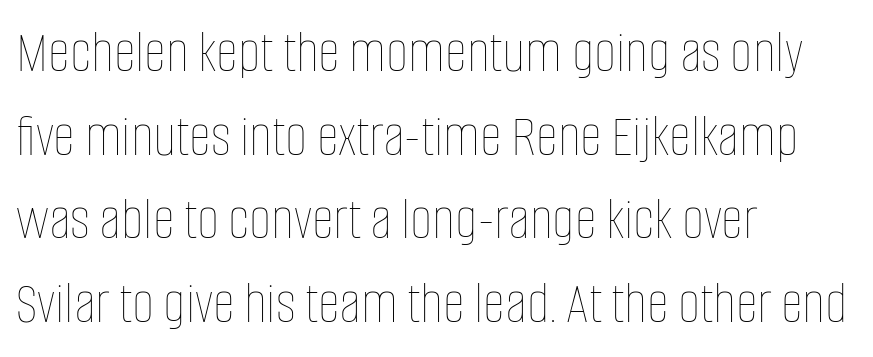
Interline gaps are of average width in this sample. Look at the tracking — it's just the regular setting, nothing added. Which margin do the lines hug? The left one — the right edge is uneven. Descenders hang freely into open space. Here the designer chose a conventional face with non-uniform glyph widths. The face looks like a standard text weight, possibly lighter.
